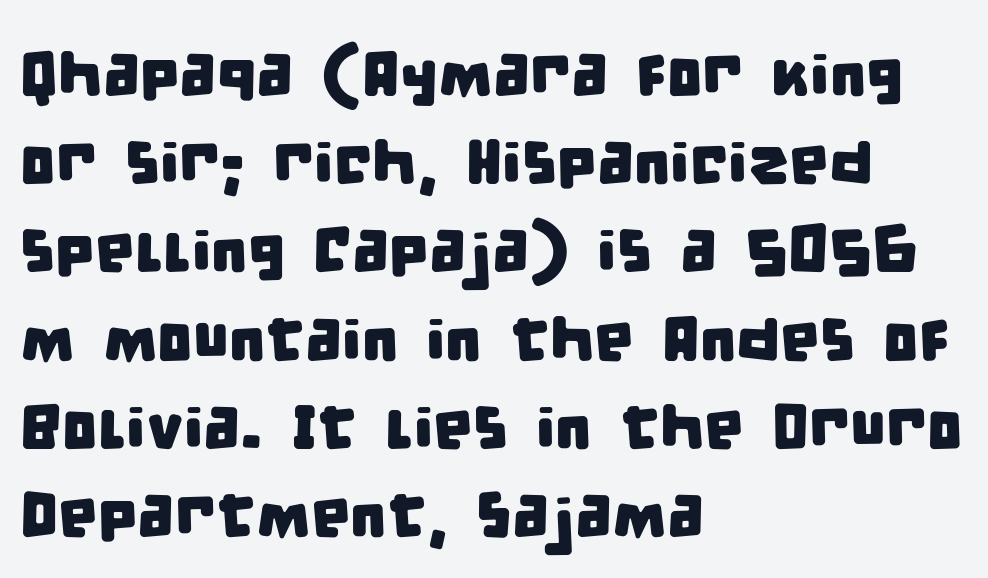
Q: Is the typeface a serif or a sans-serif typeface? A: Sans-serif.
Q: Is the text underlined? A: No.
Q: How is the paragraph aligned? A: Left-aligned.
Q: Is the spacing between letters normal or unusually wide? A: Normal.
Q: Is the spacing between lines tight, normal or loose? A: Normal.
Q: Width (condensed, normal, or wide)? A: Condensed.
Q: Stroke contrast? A: Low.
Q: x-height? A: Large.
Q: Monospaced? A: No.
